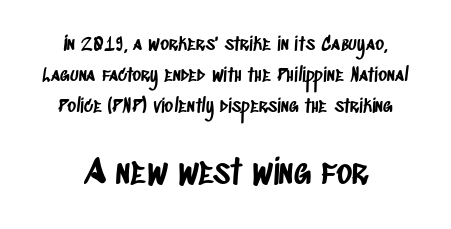
The face used here appears at its bigger size in the lower chunk. No word sits above an underline. The paragraph shown floats in the horizontal middle. Does the type have serifs? No, each stem ends abruptly. The lines sit at an ordinary, default distance from one another.
